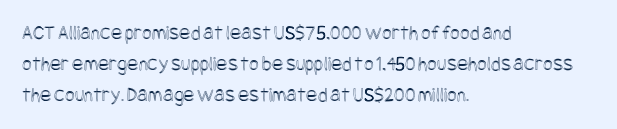
Does the copy run flush right? No — it runs flush left. The specimen reads as upright at a glance. Between one letter and the next there's only the usual sliver of space. The designer left line spacing at the default.
